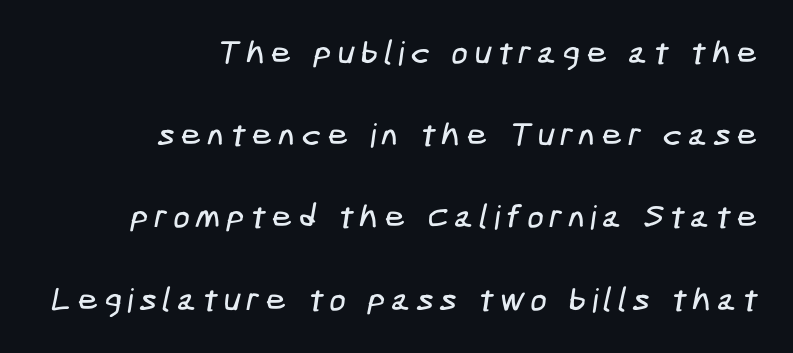
The image shows 33 px condensed sans-serif type; set right-aligned, loose line spacing (2.49x), not underlined; low stroke contrast and a medium x-height.
